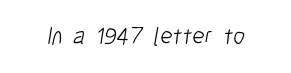
Q: Is the text bold? A: No.
Q: Is the text underlined? A: No.
Q: Is the spacing between letters normal or unusually wide? A: Normal.
